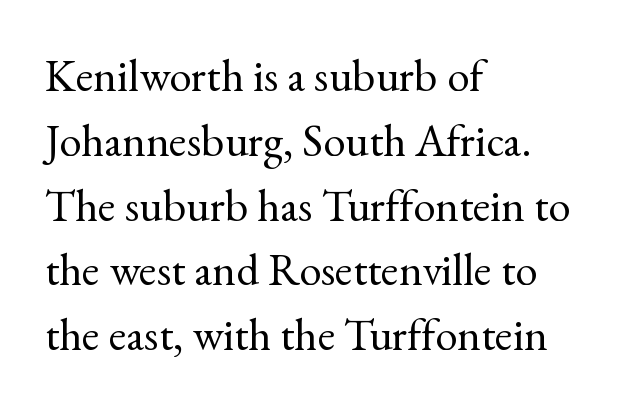
The image shows 45 px regular-weight serif type, upright; set left-aligned, normal line spacing (1.44x), normal letter spacing, not underlined; a small x-height.
